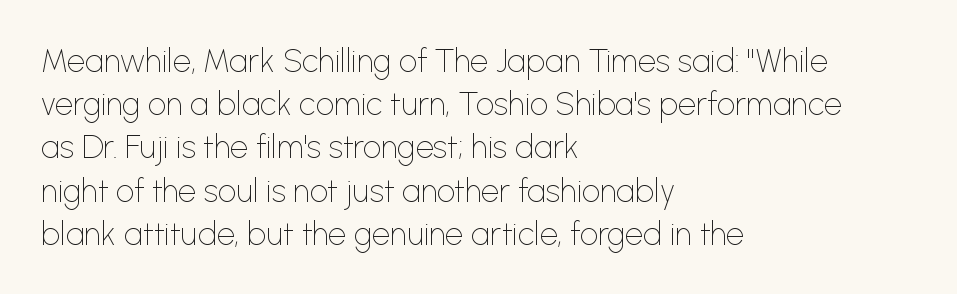
The image shows 32 px thin sans-serif type, upright; set left-aligned, normal line spacing (1.35x), normal letter spacing, not underlined; low stroke contrast and a medium x-height.
